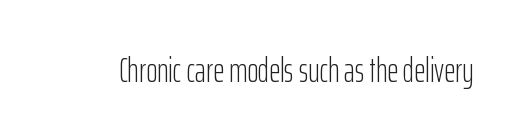
The image shows 34 px light, condensed sans-serif type, upright; set normal letter spacing, not underlined; low stroke contrast and a medium x-height.
